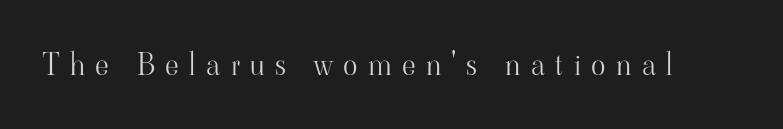
Q: Is the text bold? A: No.
Q: Is the text italic (slanted)? A: No, it is upright.
Q: Is the typeface a serif or a sans-serif typeface? A: Serif.
Q: Is the text underlined? A: No.
Q: Is the spacing between letters normal or unusually wide? A: Unusually wide.
Q: Width (condensed, normal, or wide)? A: Normal.
Q: Stroke contrast? A: High.
Q: x-height? A: Small.
Q: Monospaced? A: No.
